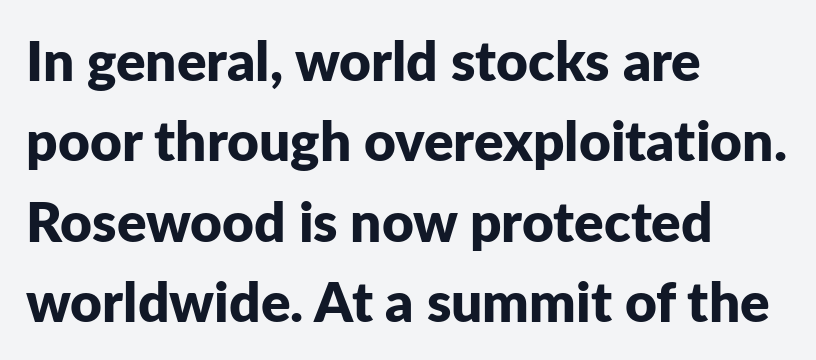
{"serif": "no", "italic": "no", "bold": "yes", "weight": "bold", "width": "normal", "stroke_contrast": "low", "x_height": "medium", "monospaced": "no", "underline": "no", "align": "left", "line_spacing": "normal", "line_spacing_ratio": 1.46, "letter_spacing": "normal", "letter_spacing_em": 0.0, "glyph_px": 55}
